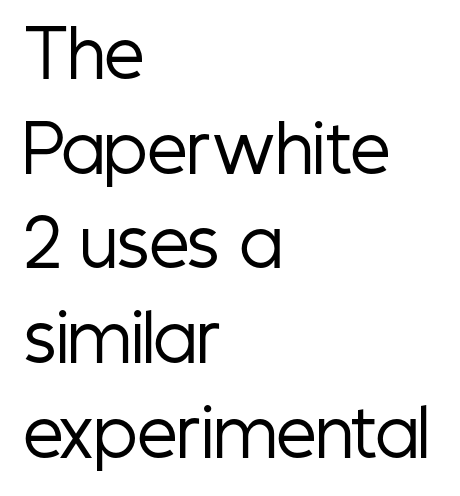
The image shows 64 px regular-weight, condensed sans-serif type, upright; set left-aligned, normal line spacing (1.48x), normal letter spacing, not underlined; low stroke contrast and a medium x-height.
